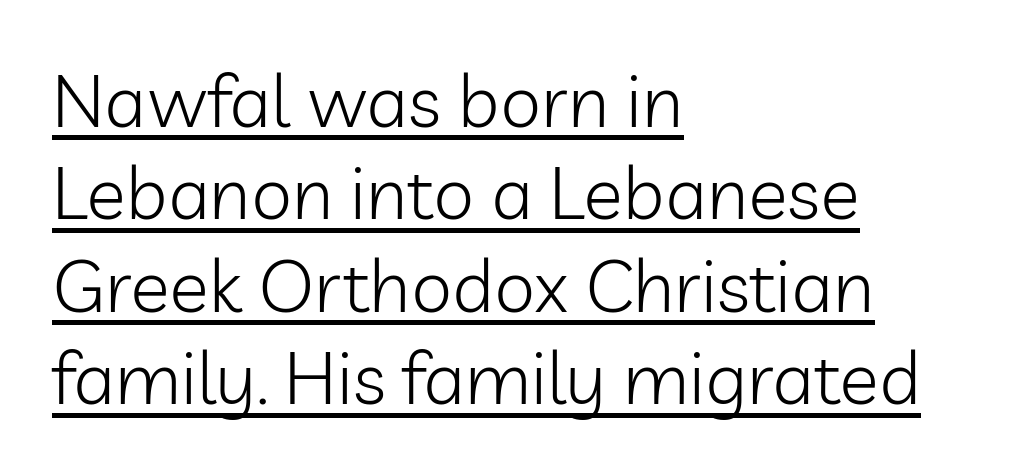
{"serif": "no", "italic": "no", "bold": "no", "weight": "light", "width": "normal", "stroke_contrast": "low", "x_height": "medium", "monospaced": "no", "underline": "yes", "align": "left", "line_spacing": "normal", "line_spacing_ratio": 1.25, "letter_spacing": "normal", "letter_spacing_em": 0.0, "glyph_px": 74}
